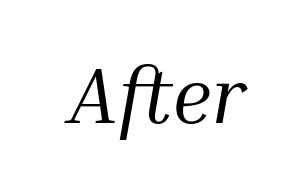
The image shows 79 px regular-weight serif type, italic (leaning right); set normal letter spacing, not underlined; medium stroke contrast and a medium x-height.
